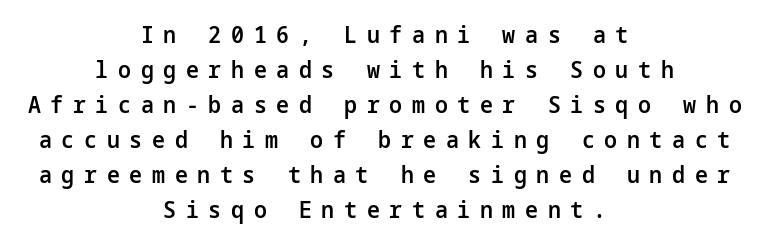
The image shows 23 px text type, upright; set centered, normal line spacing (1.52x), unusually wide letter spacing (+0.42 em), not underlined.
